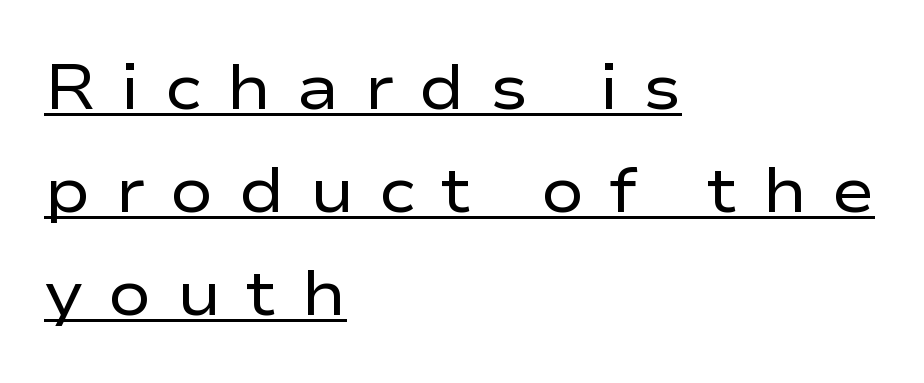
{"serif": "no", "italic": "no", "bold": "no", "weight": "regular", "width": "wide", "stroke_contrast": "low", "x_height": "medium", "monospaced": "no", "underline": "yes", "align": "left", "line_spacing": "normal", "line_spacing_ratio": 1.61, "letter_spacing": "wide", "letter_spacing_em": 0.39, "glyph_px": 64}
